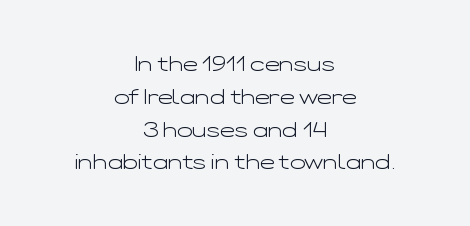
The image shows 20 px text type, upright; set centered, normal line spacing (1.64x), normal letter spacing, not underlined.
